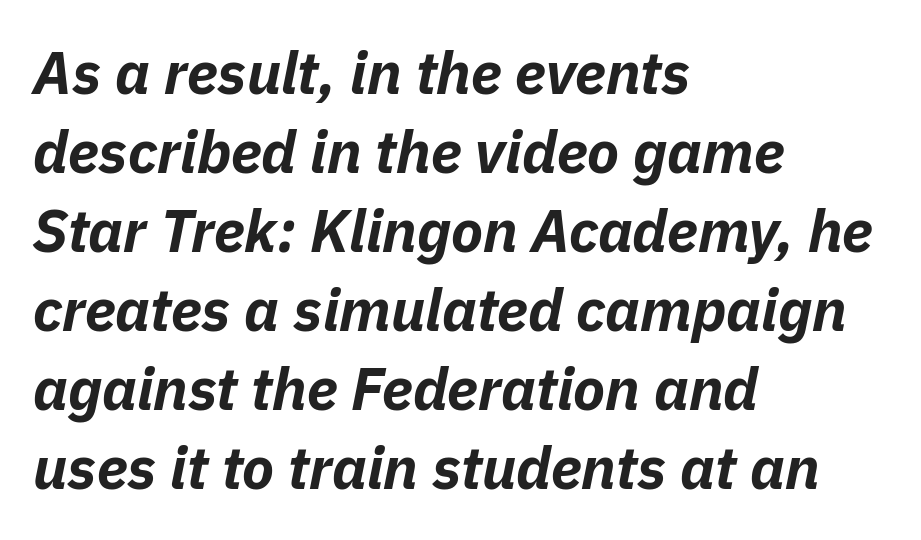
{"italic": "yes", "lean": "right", "slant_degrees": 11, "bold": "yes", "weight": "bold", "width": "normal", "stroke_contrast": "low", "x_height": "medium", "monospaced": "no", "underline": "no", "align": "left", "line_spacing": "normal", "line_spacing_ratio": 1.34, "letter_spacing": "normal", "letter_spacing_em": 0.0, "glyph_px": 59}
